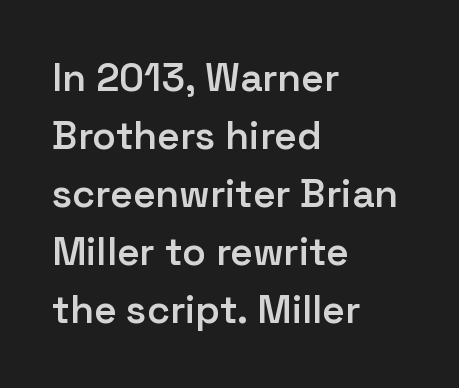
{"serif": "no", "italic": "no", "bold": "semi", "weight": "semibold", "width": "normal", "stroke_contrast": "low", "x_height": "medium", "monospaced": "no", "underline": "no", "align": "left", "line_spacing": "normal", "line_spacing_ratio": 1.49, "letter_spacing": "normal", "letter_spacing_em": 0.0, "glyph_px": 39}
